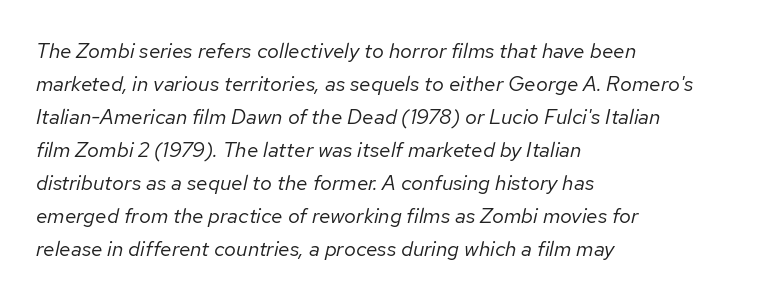
Q: Is the text bold? A: No.
Q: Is the text italic (slanted)? A: Yes, it leans right by about 12 degrees.
Q: Is the text underlined? A: No.
Q: How is the paragraph aligned? A: Left-aligned.
Q: Is the spacing between letters normal or unusually wide? A: Normal.
Q: Is the spacing between lines tight, normal or loose? A: Normal.
